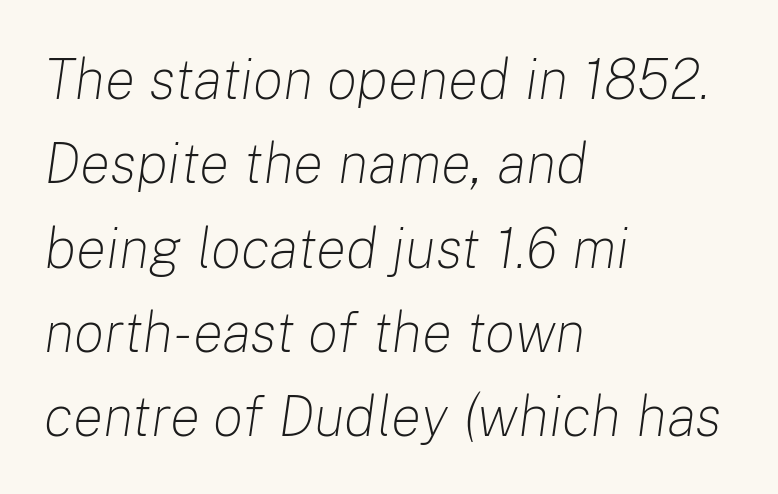
{"italic": "yes", "lean": "right", "slant_degrees": 8, "bold": "no", "weight": "light", "width": "normal", "stroke_contrast": "low", "x_height": "medium", "monospaced": "no", "underline": "no", "align": "left", "line_spacing": "normal", "line_spacing_ratio": 1.48, "letter_spacing": "normal", "letter_spacing_em": 0.0, "glyph_px": 57}
